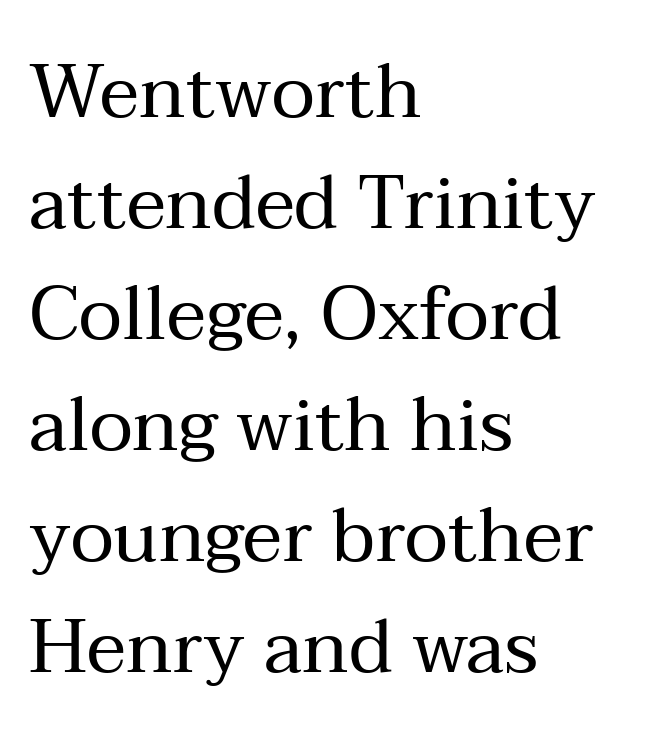
The image shows 75 px regular-weight serif type, upright; set left-aligned, normal line spacing (1.48x), normal letter spacing, not underlined; medium stroke contrast and a medium x-height.
